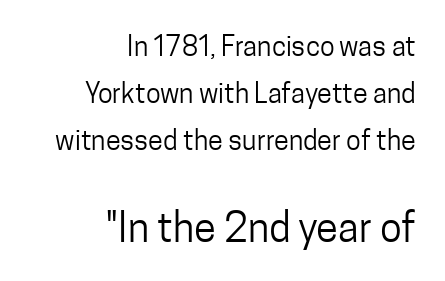
Tracking value appears to be zero — textbook default spacing. Here the designer chose a conventional face with non-uniform glyph widths. The second block has been scaled up relative to the first. The rag falls on the left side of this text block. Descenders are the only things crossing below the line. Italic: no, the glyphs are upright roman.
